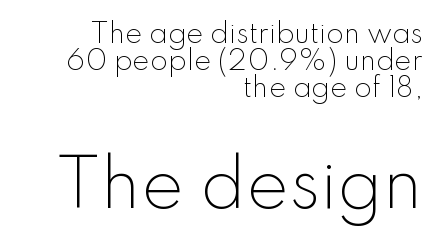
Note the varied advance widths — an 'i' is clearly narrower than an 'm'. The strokes carry an ordinary text weight at most. Compare the two chunks: the lower has the greater cap height. Horizontally, the lines are justified to the trailing edge only. If you measured baseline to baseline, you'd find a short distance. Any mark beneath the type? The region is blank.
